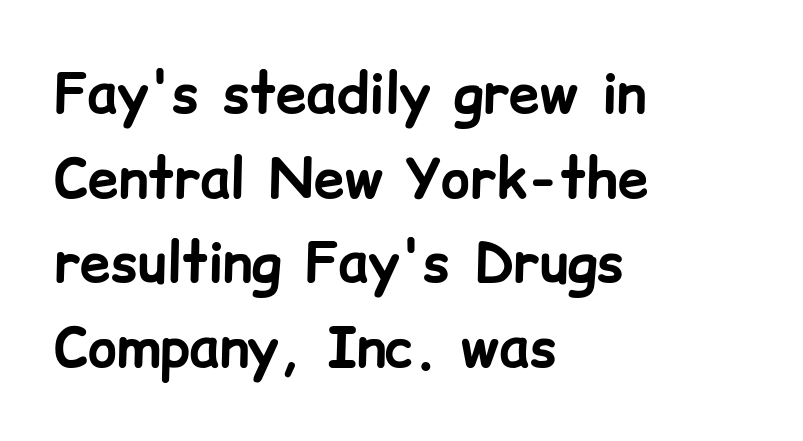
Q: Is the text bold? A: Yes.
Q: Is the text italic (slanted)? A: No, it is upright.
Q: Is the typeface a serif or a sans-serif typeface? A: Sans-serif.
Q: Is the text underlined? A: No.
Q: How is the paragraph aligned? A: Left-aligned.
Q: Is the spacing between letters normal or unusually wide? A: Normal.
Q: Is the spacing between lines tight, normal or loose? A: Normal.
Q: Width (condensed, normal, or wide)? A: Normal.
Q: Stroke contrast? A: Low.
Q: x-height? A: Medium.
Q: Monospaced? A: No.
